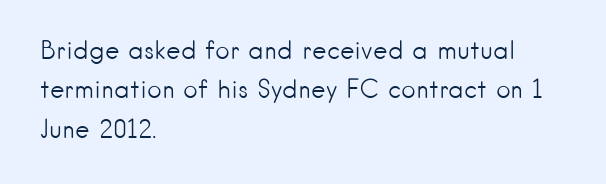
This block has exactly the height ordinary leading produces. Heft: none added — not bold. The face used here is rendered with its standard letterfit. Horizontally, the lines are justified to the leading edge only.
